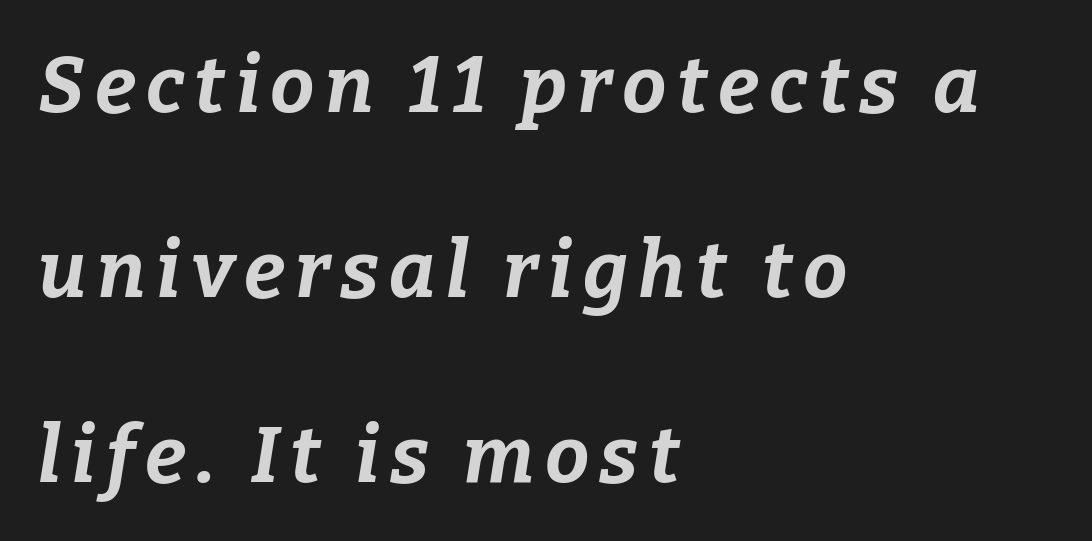
Tall strokes in this sample are angled rather than plumb. Thick stems and heavy bowls — unmistakably bold. The face used here is proportionally spaced, like ordinary book or web type. Glance below the letters and you will spot only blank space. Alignment: flush left.
